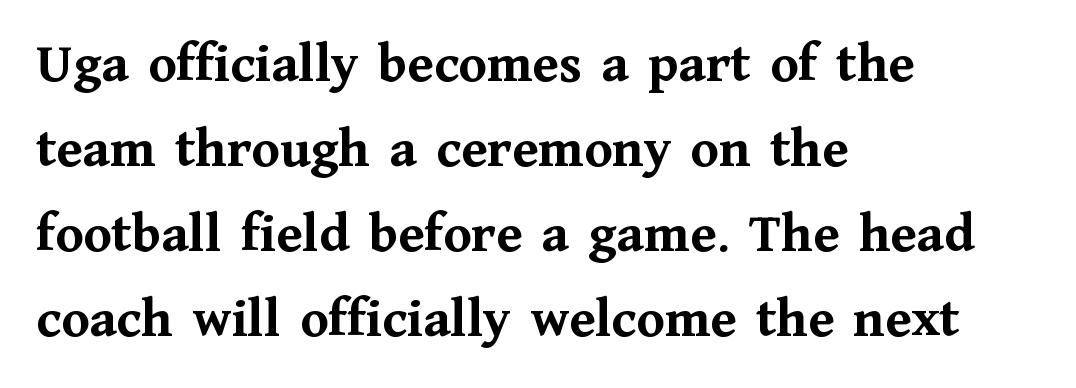
The image shows 57 px semibold serif type, upright; set left-aligned, normal line spacing (1.49x), normal letter spacing, not underlined; medium stroke contrast and a medium x-height.
